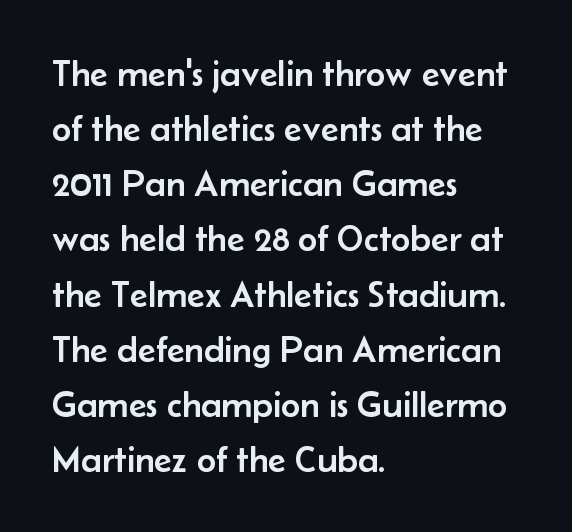
The image shows 37 px sans-serif type, upright; set left-aligned, normal line spacing (1.49x), normal letter spacing, not underlined; low stroke contrast and a small x-height.
